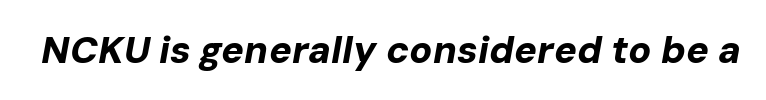
The image shows 38 px bold type, italic (leaning right); set normal letter spacing, not underlined; low stroke contrast and a medium x-height.
